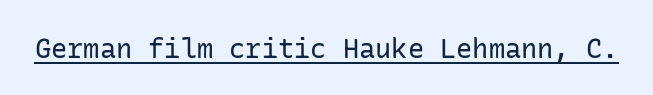
Q: Is the text bold? A: No.
Q: Is the text italic (slanted)? A: No, it is upright.
Q: Is the text underlined? A: Yes.
Q: Is the spacing between letters normal or unusually wide? A: Normal.
